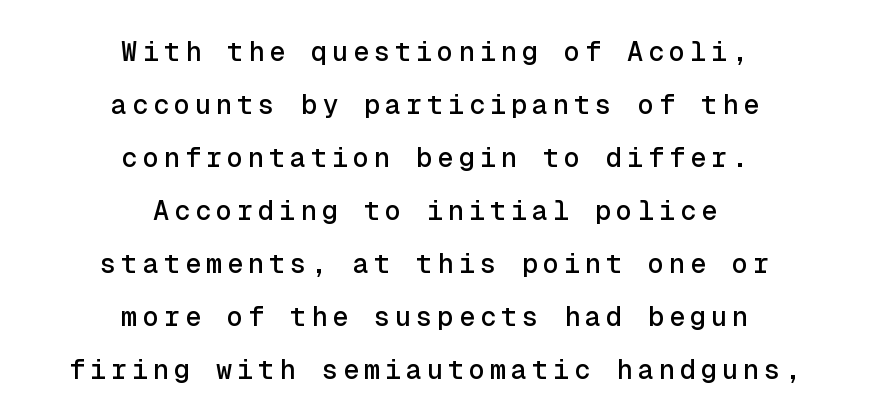
The axis of the letterforms is exactly vertical. The block of text is sparse from top to bottom, with ample space between rows. This sample is center-justified, so both line endings float freely. The zone under the glyphs is completely vacant.
